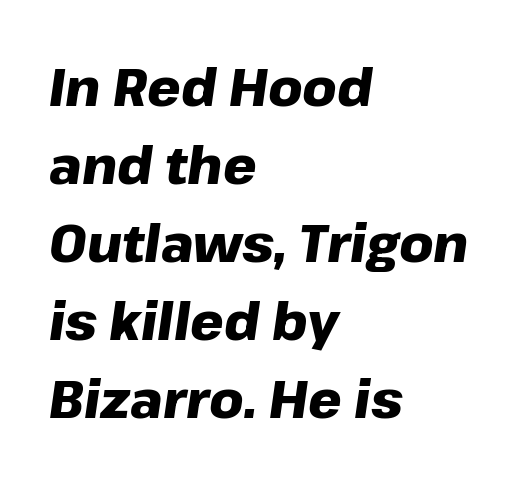
The image shows 53 px heavy type, italic (leaning right); set left-aligned, normal line spacing (1.47x), normal letter spacing, not underlined; low stroke contrast and a medium x-height.
